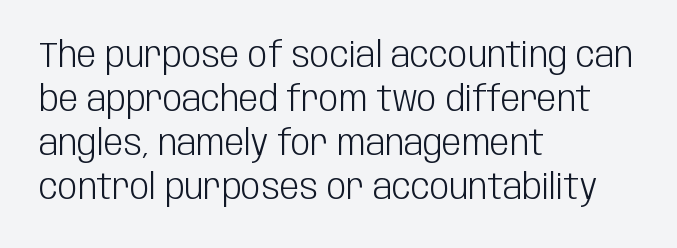
{"serif": "no", "italic": "no", "bold": "no", "weight": "light", "width": "condensed", "stroke_contrast": "low", "x_height": "large", "monospaced": "no", "underline": "no", "align": "left", "line_spacing": "normal", "line_spacing_ratio": 1.26, "letter_spacing": "normal", "letter_spacing_em": 0.0, "glyph_px": 35}
